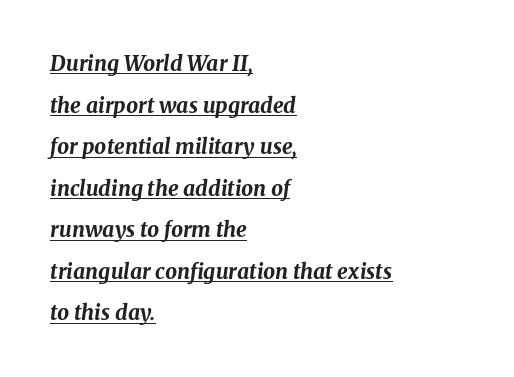
{"italic": "yes", "lean": "right", "slant_degrees": 8, "bold": "yes", "underline": "yes", "align": "left", "line_spacing": "loose", "line_spacing_ratio": 1.98, "letter_spacing": "normal", "letter_spacing_em": 0.0, "glyph_px": 21}
